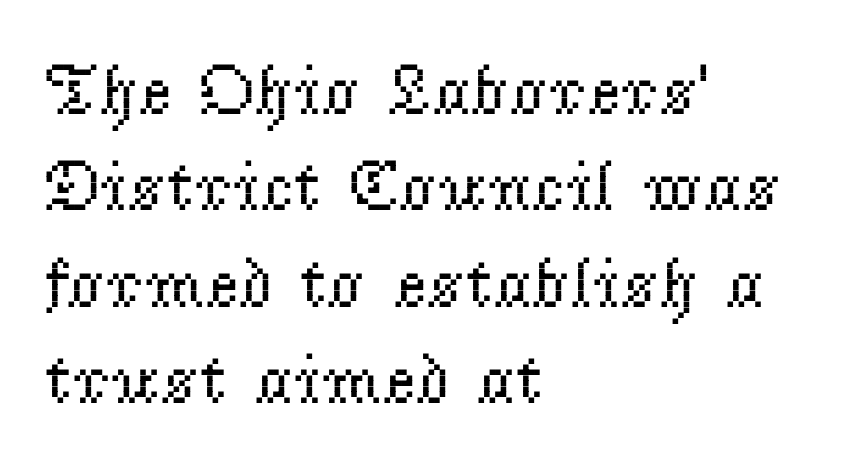
{"serif": "yes", "italic": "no", "bold": "no", "weight": "regular", "width": "normal", "stroke_contrast": "low", "x_height": "small", "monospaced": "no", "underline": "no", "align": "left", "line_spacing": "normal", "line_spacing_ratio": 1.34, "letter_spacing": "normal", "letter_spacing_em": 0.0, "glyph_px": 72}
